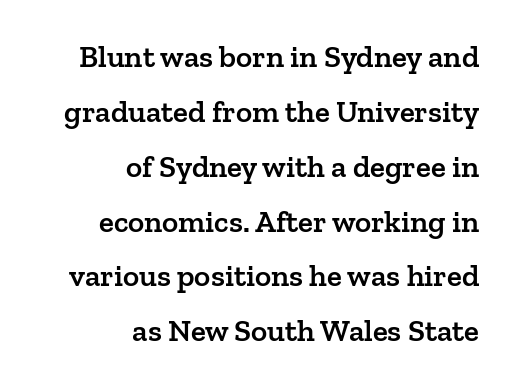
The image shows 31 px semibold serif type, upright; set right-aligned, line spacing 1.77x, normal letter spacing, not underlined; low stroke contrast and a medium x-height.
